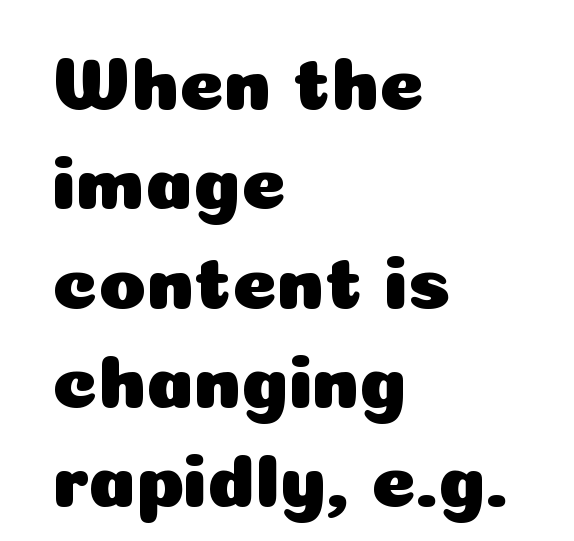
The lines sit at an ordinary, default distance from one another. The axis of the letterforms is exactly vertical. A typesetter would call this proportional, since set widths differ per character. Any mark beneath the type? The region is blank. Serifs: no, the terminals of the letterforms are clean.
